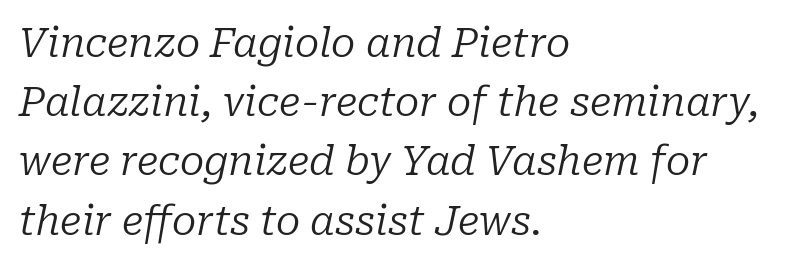
Q: Is the text bold? A: No.
Q: Is the text italic (slanted)? A: Yes, it leans right by about 10 degrees.
Q: Is the typeface a serif or a sans-serif typeface? A: Serif.
Q: Is the text underlined? A: No.
Q: How is the paragraph aligned? A: Left-aligned.
Q: Is the spacing between letters normal or unusually wide? A: Normal.
Q: Is the spacing between lines tight, normal or loose? A: Normal.
Q: Width (condensed, normal, or wide)? A: Normal.
Q: Stroke contrast? A: Low.
Q: x-height? A: Medium.
Q: Monospaced? A: No.
